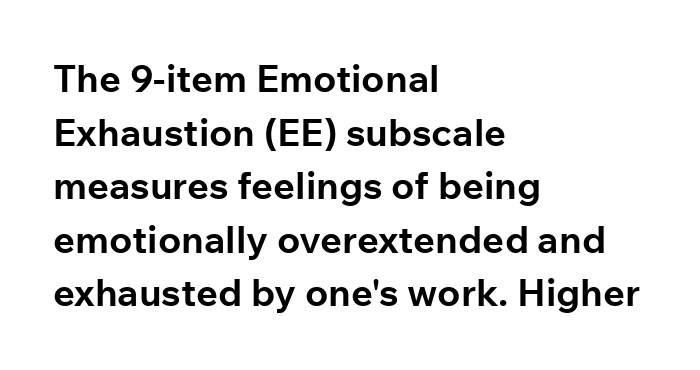
The image shows 38 px bold sans-serif type, upright; set left-aligned, normal line spacing (1.41x), normal letter spacing, not underlined; low stroke contrast and a medium x-height.
